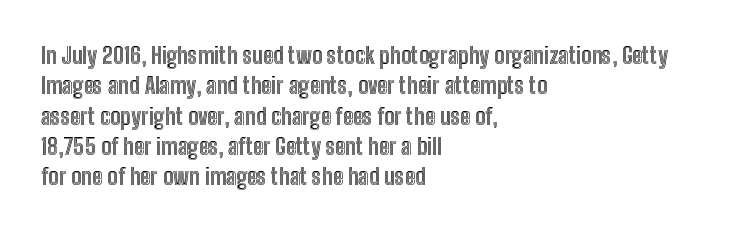
Q: Is the text italic (slanted)? A: No, it is upright.
Q: Is the text underlined? A: No.
Q: How is the paragraph aligned? A: Left-aligned.
Q: Is the spacing between letters normal or unusually wide? A: Normal.
Q: Is the spacing between lines tight, normal or loose? A: Normal.
